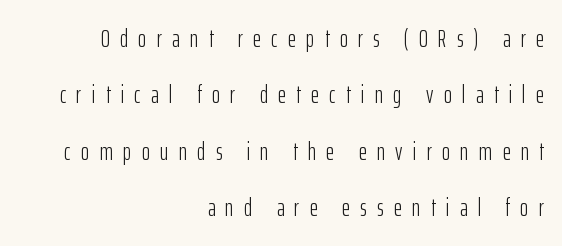
{"italic": "no", "bold": "no", "underline": "no", "align": "right", "line_spacing": "loose", "line_spacing_ratio": 2.26, "letter_spacing": "wide", "letter_spacing_em": 0.41, "glyph_px": 25}
